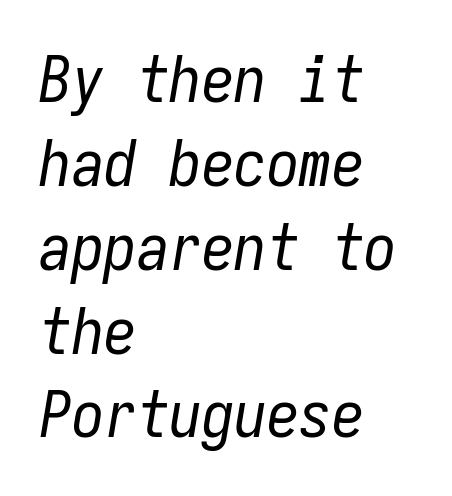
{"italic": "yes", "lean": "right", "slant_degrees": 9, "bold": "no", "weight": "regular", "width": "condensed", "stroke_contrast": "low", "x_height": "medium", "monospaced": "yes", "underline": "no", "align": "left", "line_spacing": "normal", "line_spacing_ratio": 1.29, "letter_spacing": "normal", "letter_spacing_em": 0.0, "glyph_px": 65}
